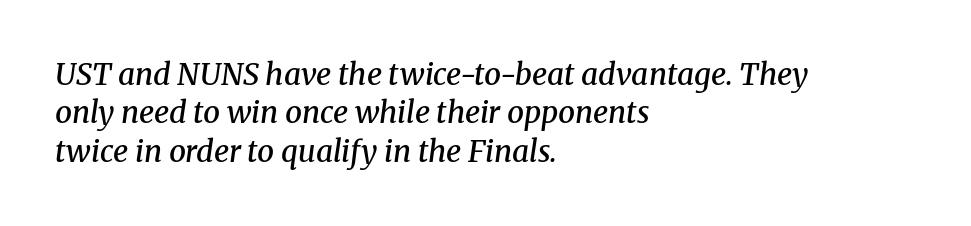
{"serif": "yes", "italic": "yes", "lean": "right", "slant_degrees": 8, "bold": "semi", "weight": "semibold", "width": "normal", "stroke_contrast": "medium", "x_height": "medium", "monospaced": "no", "underline": "no", "align": "left", "line_spacing": "normal", "line_spacing_ratio": 1.28, "letter_spacing": "normal", "letter_spacing_em": 0.0, "glyph_px": 30}
